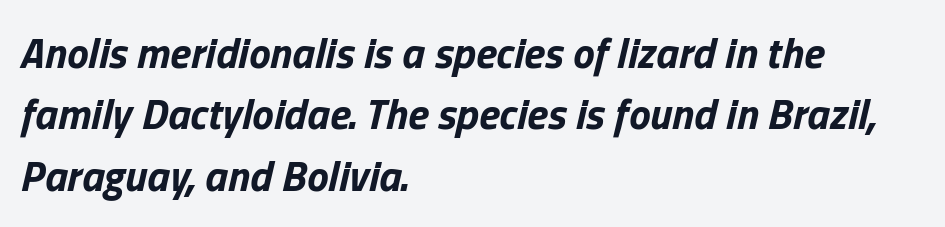
{"italic": "yes", "lean": "right", "slant_degrees": 13, "bold": "yes", "weight": "bold", "width": "normal", "stroke_contrast": "low", "x_height": "medium", "monospaced": "no", "underline": "no", "align": "left", "line_spacing": "normal", "line_spacing_ratio": 1.43, "letter_spacing": "normal", "letter_spacing_em": 0.0, "glyph_px": 43}
